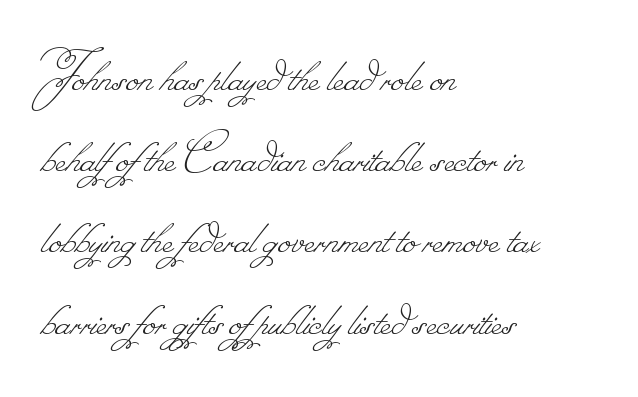
Q: Is the text bold? A: No.
Q: Is the text underlined? A: No.
Q: How is the paragraph aligned? A: Left-aligned.
Q: Is the spacing between letters normal or unusually wide? A: Normal.
Q: Is the spacing between lines tight, normal or loose? A: Normal.
Q: Width (condensed, normal, or wide)? A: Normal.
Q: Stroke contrast? A: Low.
Q: Monospaced? A: No.
